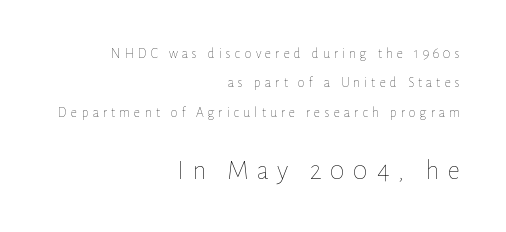
{"italic": "no", "bold": "no", "weight": "thin", "width": "normal", "stroke_contrast": "low", "x_height": "medium", "monospaced": "no", "underline": "no", "align": "right", "line_spacing": "loose", "line_spacing_ratio": 2.09, "letter_spacing": "wide", "letter_spacing_em": 0.29, "larger_block": "second", "size_ratio": 2.0, "glyph_px": 28}
